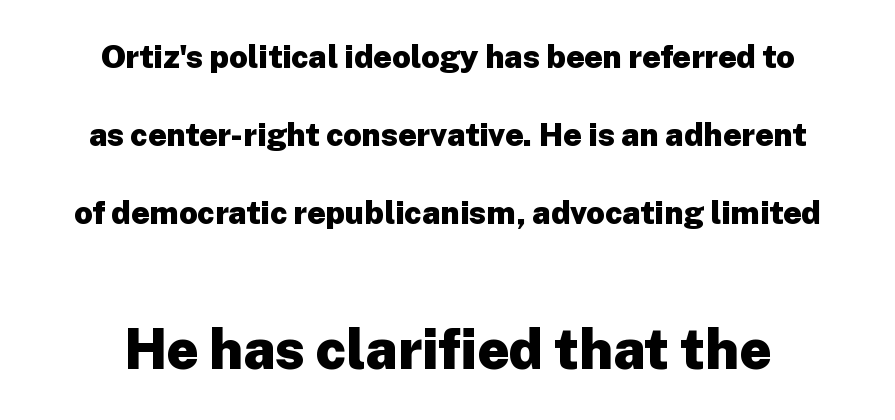
Q: Is the text bold? A: Yes.
Q: Is the text italic (slanted)? A: No, it is upright.
Q: Is the typeface a serif or a sans-serif typeface? A: Sans-serif.
Q: Is the text underlined? A: No.
Q: How is the paragraph aligned? A: Centered.
Q: Is the spacing between letters normal or unusually wide? A: Normal.
Q: Is the spacing between lines tight, normal or loose? A: Loose.
Q: Which block of text is set in a larger size, the first (top) or the second (bottom)? A: The second (bottom) one.
Q: Width (condensed, normal, or wide)? A: Normal.
Q: Stroke contrast? A: Low.
Q: x-height? A: Medium.
Q: Monospaced? A: No.
